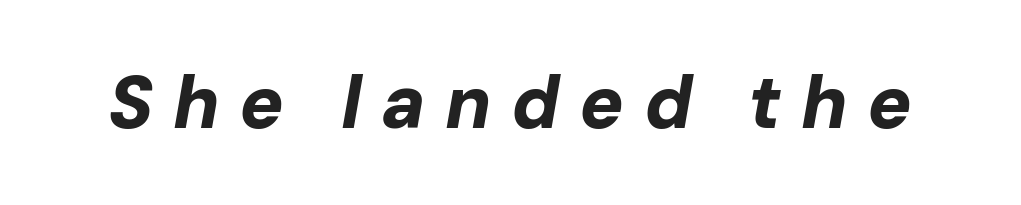
You'd pick this weight for a headline — it's a proper bold. Glance below the letters and you will spot only blank space. The face used here is rendered with a markedly widened letterfit. Varying glyph widths throughout — classic text-font behaviour.
